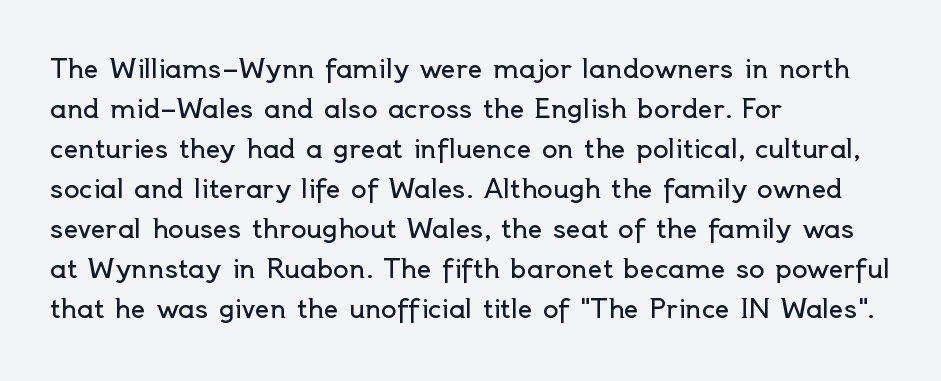
The image shows 26 px text type, upright; set left-aligned, normal line spacing (1.54x), normal letter spacing, not underlined.
